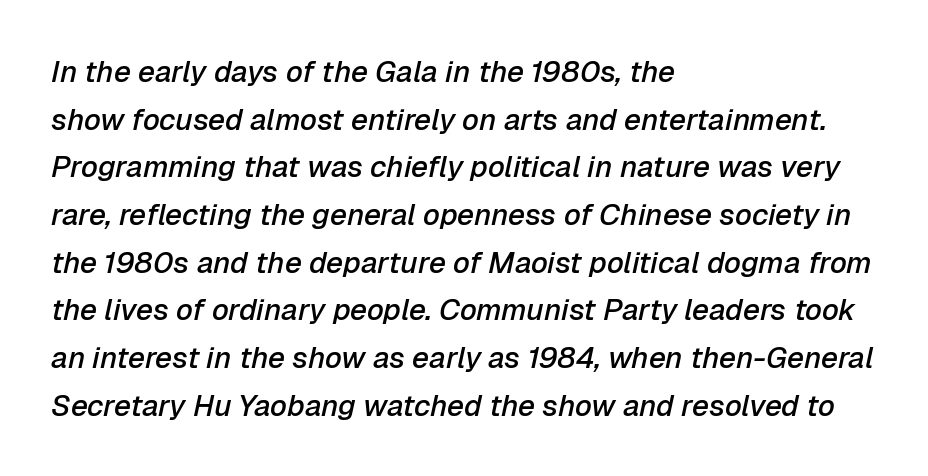
The image shows 30 px semibold type, italic (leaning right); set left-aligned, normal line spacing (1.59x), normal letter spacing, not underlined; low stroke contrast and a medium x-height.
